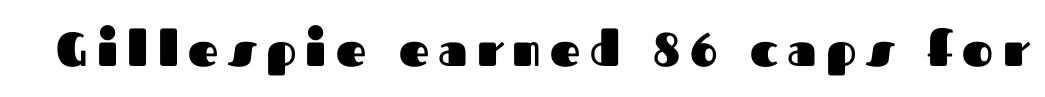
Q: Is the text bold? A: Yes.
Q: Is the text italic (slanted)? A: No, it is upright.
Q: Is the typeface a serif or a sans-serif typeface? A: Sans-serif.
Q: Is the text underlined? A: No.
Q: Is the spacing between letters normal or unusually wide? A: Unusually wide.
Q: Width (condensed, normal, or wide)? A: Normal.
Q: Stroke contrast? A: Medium.
Q: x-height? A: Medium.
Q: Monospaced? A: No.
